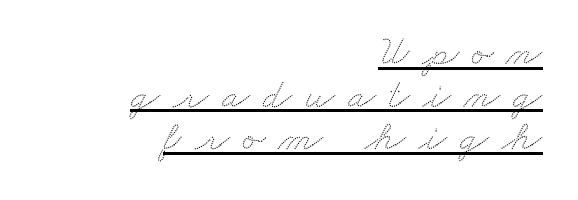
Q: Is the text underlined? A: Yes.
Q: How is the paragraph aligned? A: Right-aligned.
Q: Is the spacing between letters normal or unusually wide? A: Unusually wide.
Q: Is the spacing between lines tight, normal or loose? A: Tight.
Q: Width (condensed, normal, or wide)? A: Wide.
Q: Stroke contrast? A: Low.
Q: x-height? A: Small.
Q: Monospaced? A: No.
